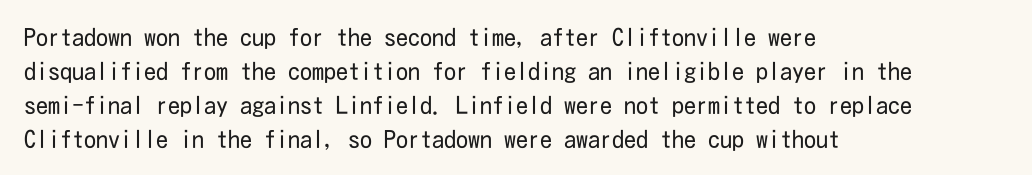
The image shows 24 px text type, upright; set left-aligned, normal line spacing (1.41x), normal letter spacing, not underlined.
